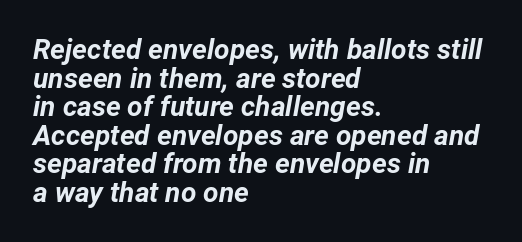
Q: Is the text bold? A: Yes.
Q: Is the text italic (slanted)? A: Yes, it leans right by about 12 degrees.
Q: Is the text underlined? A: No.
Q: How is the paragraph aligned? A: Left-aligned.
Q: Is the spacing between letters normal or unusually wide? A: Normal.
Q: Is the spacing between lines tight, normal or loose? A: Tight.
Q: Width (condensed, normal, or wide)? A: Normal.
Q: Stroke contrast? A: Low.
Q: x-height? A: Medium.
Q: Monospaced? A: No.
